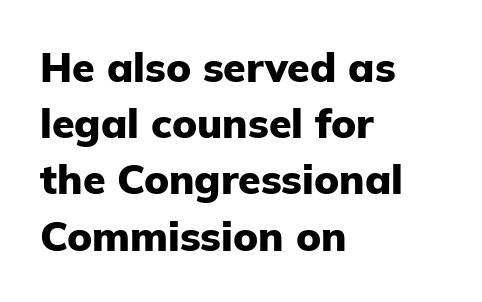
Unmarked baselines from the first word to the last. Typographically, this falls in the sans-serif category. These lines are rendered in a variable-pitch font. The leading is moderate, giving the passage an even texture. Look at the tracking — it's just the regular setting, nothing added. I'd describe the lettering as bold — thick and assertive.
